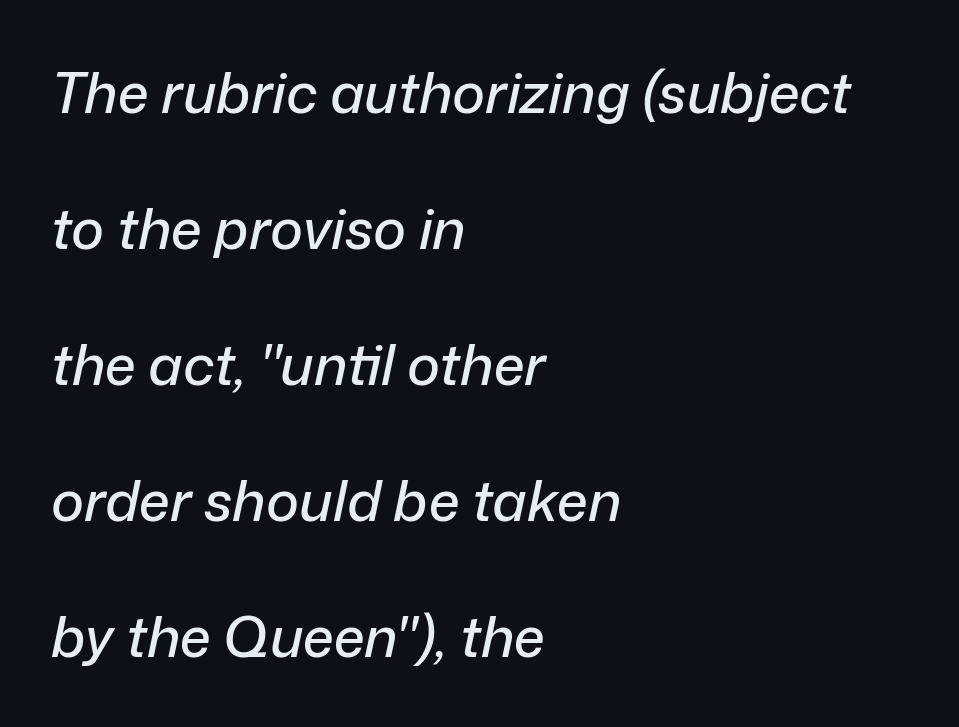
Yep, that's italic — everything's leaning. The gap between lines stays unmarked. Here the glyphs are tracked normally, forming tight word shapes. Leftover space on each line is placed entirely after the last word. You could not count columns in this text — the font is proportionally spaced. If you measured baseline to baseline, you'd find a long distance.
